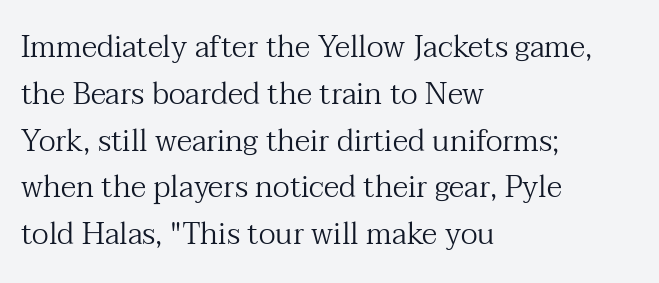
The image shows 30 px regular-weight serif type, upright; set left-aligned, normal line spacing (1.56x), normal letter spacing, not underlined; medium stroke contrast and a medium x-height.
